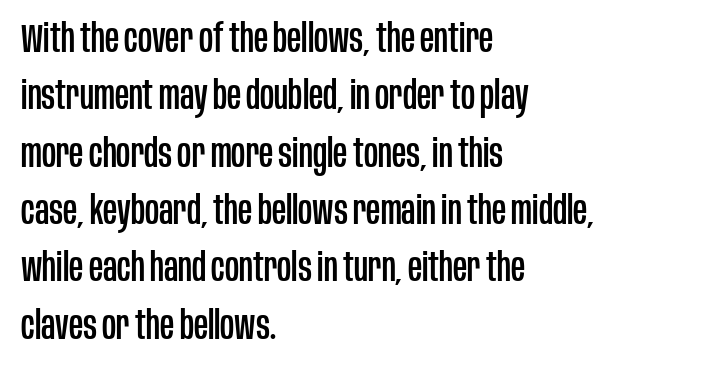
The image shows 39 px condensed sans-serif type, upright; set left-aligned, normal line spacing (1.47x), normal letter spacing, not underlined; low stroke contrast and a large x-height.
